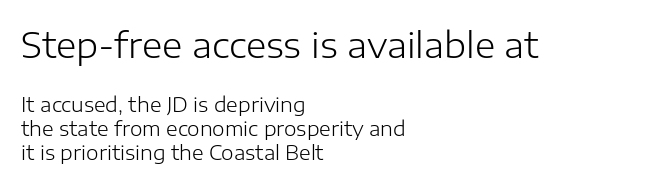
Q: Is the text bold? A: No.
Q: Is the text italic (slanted)? A: No, it is upright.
Q: Is the typeface a serif or a sans-serif typeface? A: Sans-serif.
Q: Is the text underlined? A: No.
Q: How is the paragraph aligned? A: Left-aligned.
Q: Is the spacing between letters normal or unusually wide? A: Normal.
Q: Which block of text is set in a larger size, the first (top) or the second (bottom)? A: The first (top) one.
Q: Width (condensed, normal, or wide)? A: Normal.
Q: Stroke contrast? A: Low.
Q: x-height? A: Medium.
Q: Monospaced? A: No.
